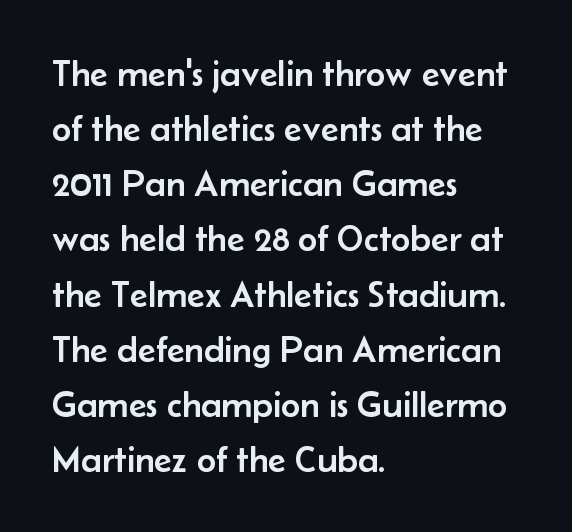
Q: Is the text italic (slanted)? A: No, it is upright.
Q: Is the typeface a serif or a sans-serif typeface? A: Sans-serif.
Q: Is the text underlined? A: No.
Q: How is the paragraph aligned? A: Left-aligned.
Q: Is the spacing between letters normal or unusually wide? A: Normal.
Q: Is the spacing between lines tight, normal or loose? A: Normal.
Q: Width (condensed, normal, or wide)? A: Normal.
Q: Stroke contrast? A: Low.
Q: x-height? A: Small.
Q: Monospaced? A: No.
